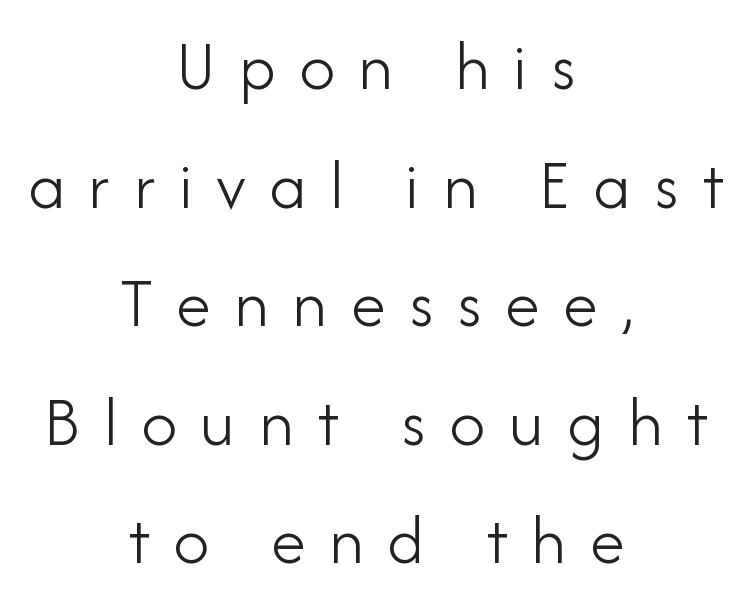
Q: Is the text bold? A: No.
Q: Is the text italic (slanted)? A: No, it is upright.
Q: Is the typeface a serif or a sans-serif typeface? A: Sans-serif.
Q: Is the text underlined? A: No.
Q: How is the paragraph aligned? A: Centered.
Q: Is the spacing between letters normal or unusually wide? A: Unusually wide.
Q: Is the spacing between lines tight, normal or loose? A: Normal.
Q: Width (condensed, normal, or wide)? A: Normal.
Q: Stroke contrast? A: Low.
Q: x-height? A: Small.
Q: Monospaced? A: No.
